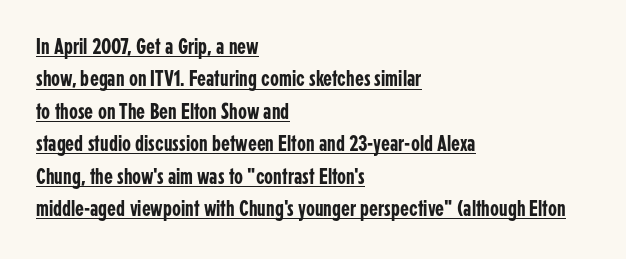
{"italic": "no", "underline": "yes", "align": "left", "line_spacing": "normal", "line_spacing_ratio": 1.41, "letter_spacing": "normal", "letter_spacing_em": 0.0, "glyph_px": 23}
